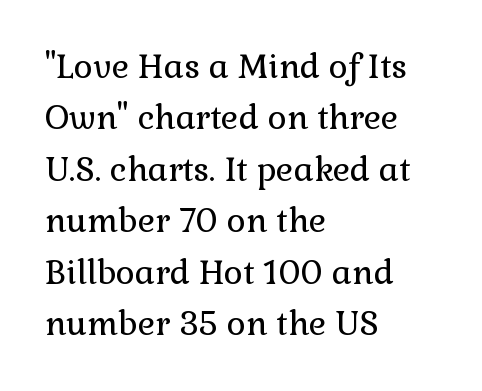
Notice how the passage keeps a crisp vertical edge on the left only. The gaps between neighbouring characters are ordinary and unremarkable. Each letter keeps its own natural width here, so spacing adapts to shape. Quick note: interline space is typical. Clear beneath every line of the passage. It's the straight-up-and-down kind of type.
